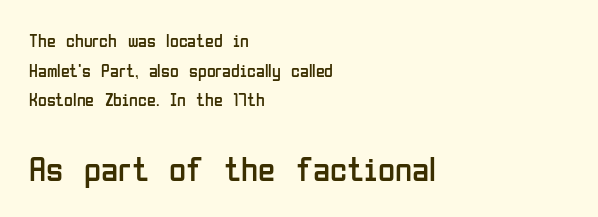
The image shows 35 px regular-weight, condensed sans-serif type, upright; set left-aligned, normal line spacing (1.64x), normal letter spacing, not underlined; the second (bottom) block is 1.94x larger; low stroke contrast and a medium x-height.
